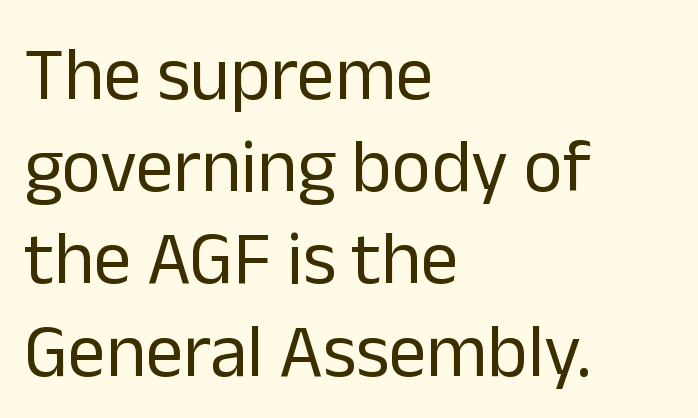
{"serif": "no", "italic": "no", "bold": "no", "weight": "regular", "width": "normal", "stroke_contrast": "low", "x_height": "medium", "monospaced": "no", "underline": "no", "align": "left", "line_spacing_ratio": 1.23, "letter_spacing": "normal", "letter_spacing_em": 0.0, "glyph_px": 75}
